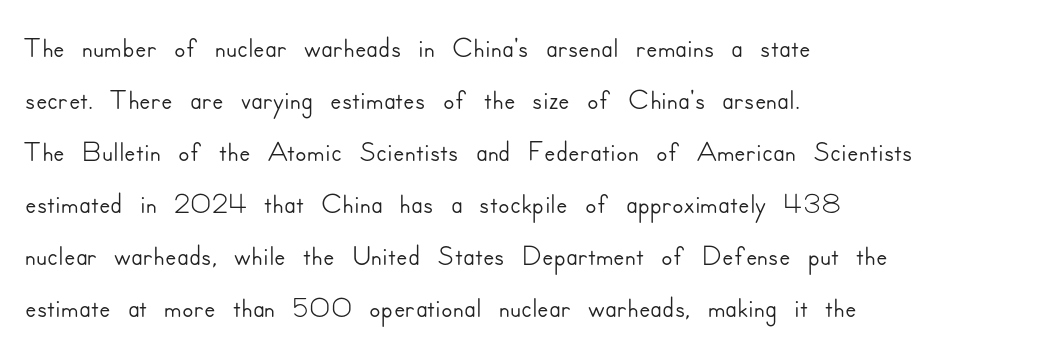
Q: Is the text italic (slanted)? A: No, it is upright.
Q: Is the typeface a serif or a sans-serif typeface? A: Sans-serif.
Q: Is the text underlined? A: No.
Q: How is the paragraph aligned? A: Left-aligned.
Q: Is the spacing between letters normal or unusually wide? A: Normal.
Q: Width (condensed, normal, or wide)? A: Normal.
Q: Stroke contrast? A: Low.
Q: x-height? A: Small.
Q: Monospaced? A: No.
